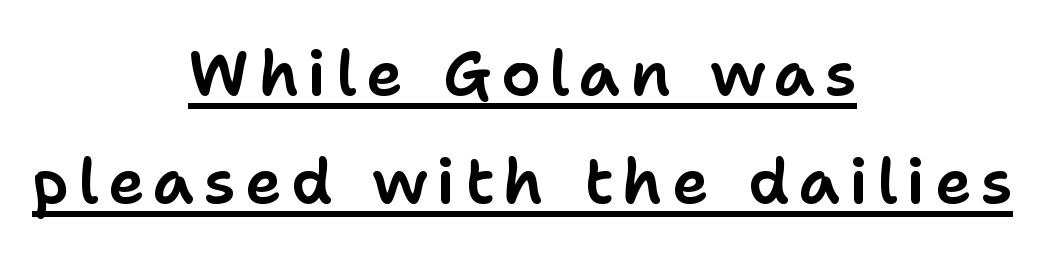
To sum up the face: it is a sans, with no serifs. Varying glyph widths throughout — classic text-font behaviour. Italic: no, the glyphs are upright roman. Check the space under the baseline: a stroke is drawn there. Centered paragraph, ragged on both sides.
